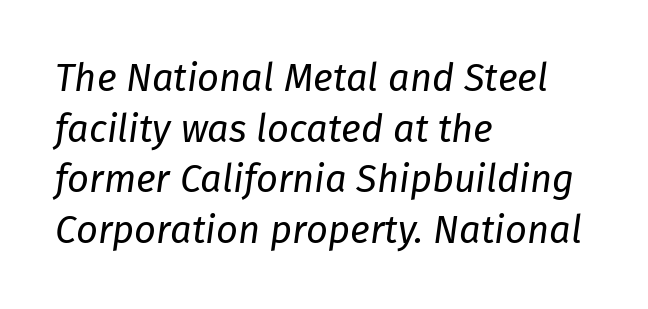
The rendering uses natural spacing where letterforms have individual widths. The horizontal fit of the characters is conventional and even. The weight tops out at a normal text grade. Nobody drew a line under any word here. Horizontally, the lines are justified to the leading edge only. Line spacing here is normal.
